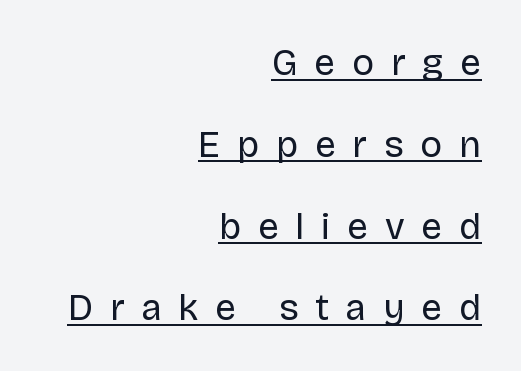
Q: Is the text bold? A: No.
Q: Is the text italic (slanted)? A: No, it is upright.
Q: Is the typeface a serif or a sans-serif typeface? A: Sans-serif.
Q: Is the text underlined? A: Yes.
Q: How is the paragraph aligned? A: Right-aligned.
Q: Is the spacing between letters normal or unusually wide? A: Unusually wide.
Q: Is the spacing between lines tight, normal or loose? A: Loose.
Q: Width (condensed, normal, or wide)? A: Normal.
Q: Stroke contrast? A: Low.
Q: x-height? A: Large.
Q: Monospaced? A: No.
